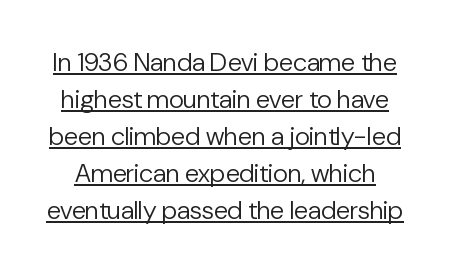
Words appear dense and cohesive because spacing is normal. Ink coverage per letter is moderate at most. Every stem runs plumb, perpendicular to the baseline. Horizontal bands of white between lines are of average thickness. Every word sits above its own underline.
